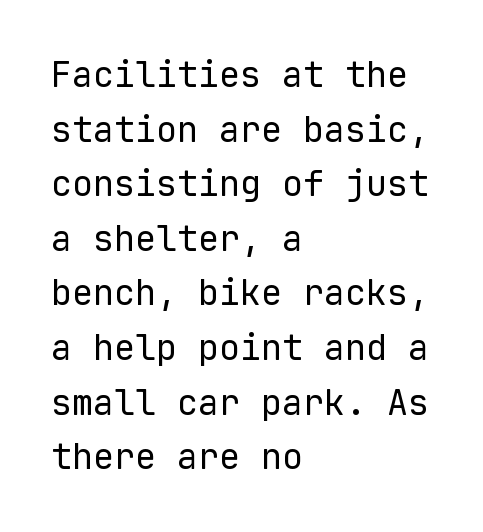
Line beginnings align vertically; line endings do not. Serifs: no, the terminals of the letterforms are clean. The face used here is monospaced, like something from a code editor. Nobody drew a line under any word here.
